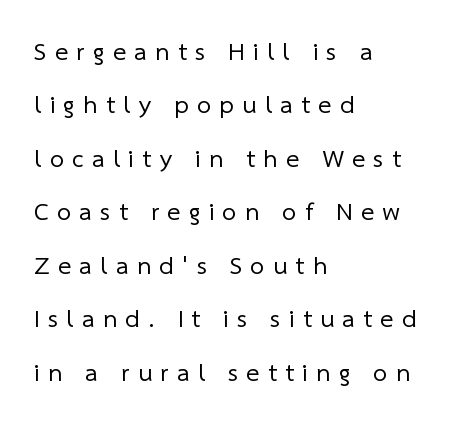
The image shows 25 px text type; set left-aligned, loose line spacing (2.14x), unusually wide letter spacing (+0.34 em), not underlined.
